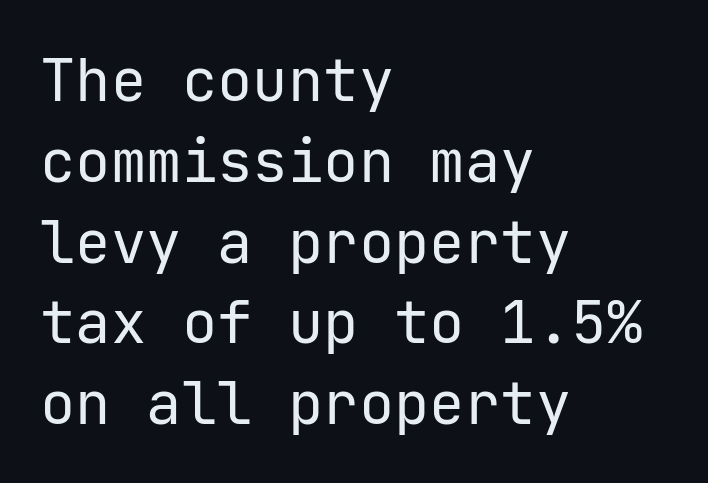
The zone under the glyphs is completely vacant. Serif or sans? Sans — the stroke terminals are bare. The letters sit at their default tracking, neither squeezed nor spread. Weight class: somewhere from thin through regular. Horizontally, the lines are justified to the leading edge only. Nope, not italic — everything's standing straight.
